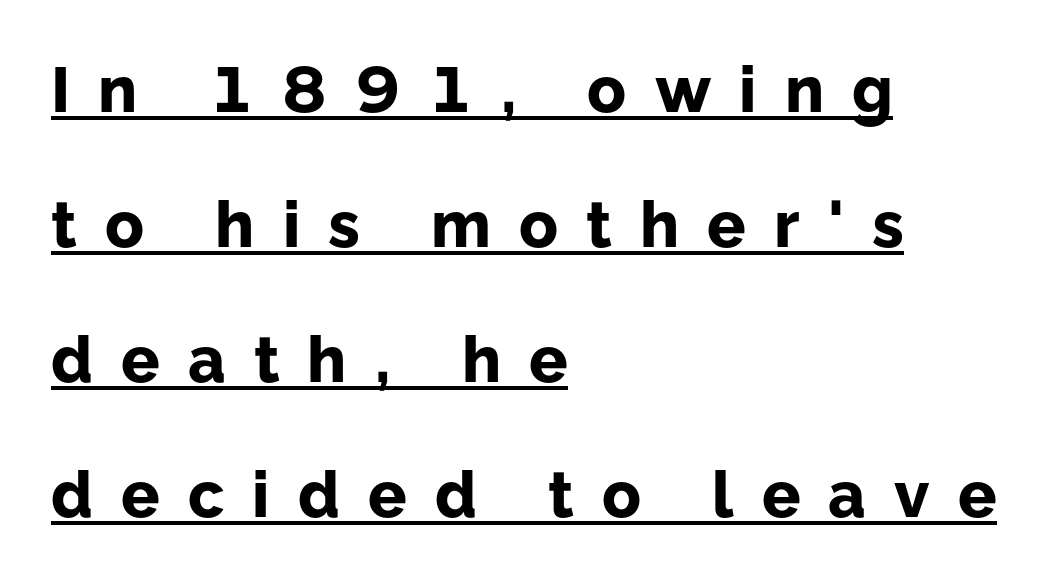
Q: Is the text bold? A: Yes.
Q: Is the text italic (slanted)? A: No, it is upright.
Q: Is the typeface a serif or a sans-serif typeface? A: Sans-serif.
Q: Is the text underlined? A: Yes.
Q: How is the paragraph aligned? A: Left-aligned.
Q: Is the spacing between letters normal or unusually wide? A: Unusually wide.
Q: Is the spacing between lines tight, normal or loose? A: Loose.
Q: Width (condensed, normal, or wide)? A: Normal.
Q: Stroke contrast? A: Low.
Q: x-height? A: Medium.
Q: Monospaced? A: No.
